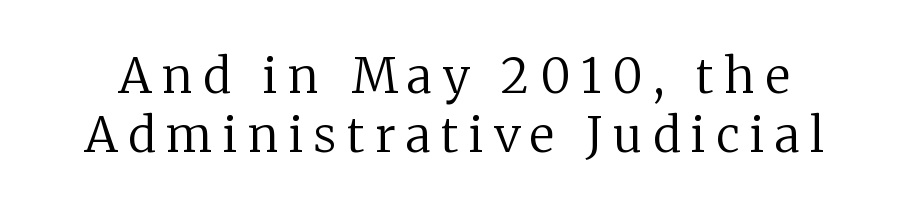
Is this a fixed-width face? No — the glyphs have proportional, varying widths. Lines of text with bare space underneath. The face used here is seriffed, in the tradition of book romans. The line texture is sparse and dotted thanks to wide tracking. The cut favours lightness, reaching ordinary text weight at its darkest. Posture: straight, roman, zero tilt.
